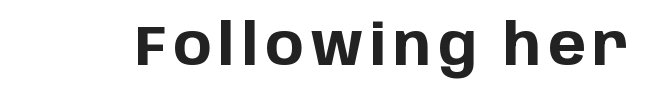
{"serif": "no", "italic": "no", "bold": "yes", "weight": "bold", "width": "normal", "stroke_contrast": "low", "x_height": "large", "monospaced": "no", "underline": "no", "glyph_px": 57}
